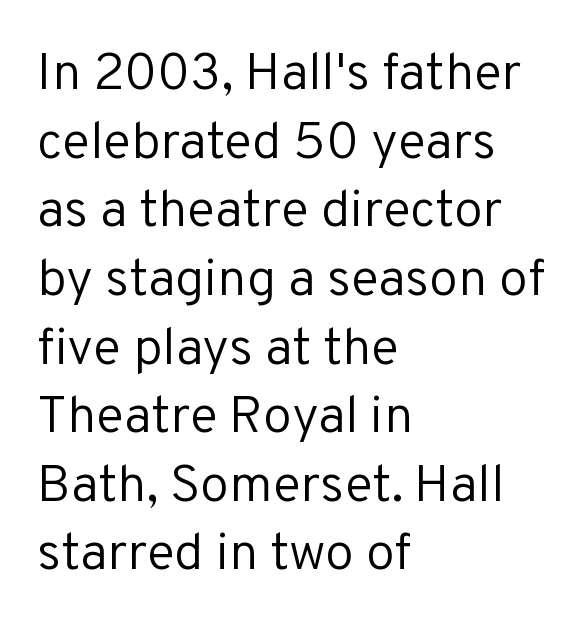
The image shows 52 px regular-weight sans-serif type, upright; set left-aligned, normal line spacing (1.32x), normal letter spacing, not underlined; low stroke contrast and a medium x-height.
